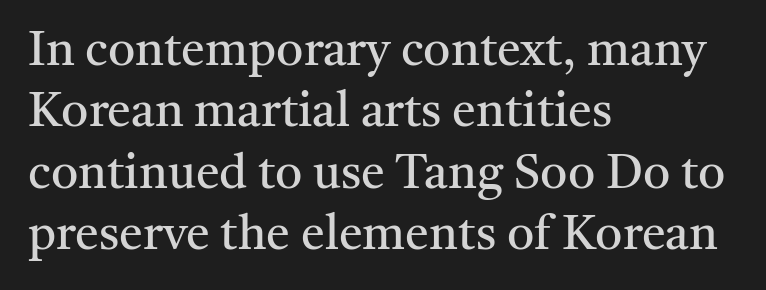
Q: Is the text bold? A: No.
Q: Is the text italic (slanted)? A: No, it is upright.
Q: Is the typeface a serif or a sans-serif typeface? A: Serif.
Q: Is the text underlined? A: No.
Q: How is the paragraph aligned? A: Left-aligned.
Q: Is the spacing between letters normal or unusually wide? A: Normal.
Q: Is the spacing between lines tight, normal or loose? A: Normal.
Q: Width (condensed, normal, or wide)? A: Normal.
Q: Stroke contrast? A: Medium.
Q: x-height? A: Medium.
Q: Monospaced? A: No.
